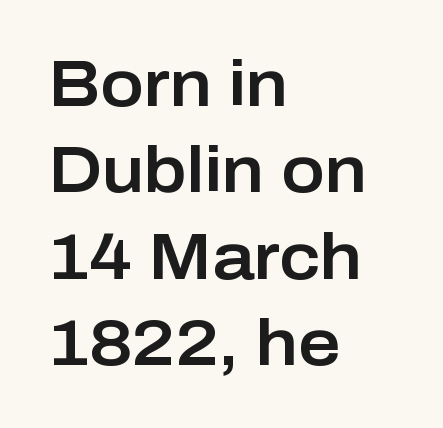
The image shows 65 px sans-serif type, upright; set left-aligned, normal line spacing (1.33x), normal letter spacing, not underlined; low stroke contrast and a medium x-height.
